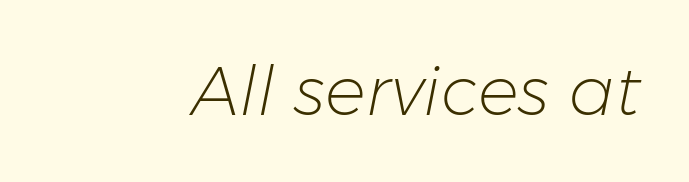
{"italic": "yes", "lean": "right", "slant_degrees": 11, "bold": "no", "weight": "light", "width": "normal", "stroke_contrast": "low", "x_height": "medium", "monospaced": "no", "underline": "no", "letter_spacing": "normal", "letter_spacing_em": 0.0, "glyph_px": 68}
